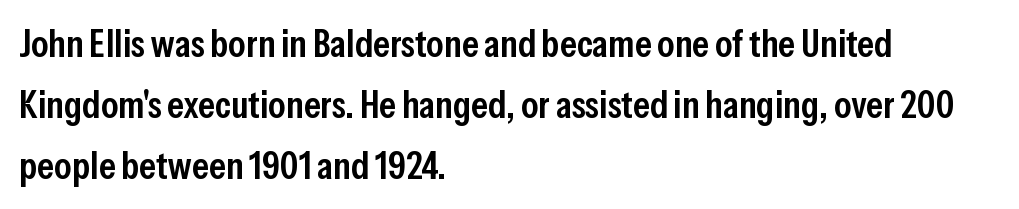
Q: Is the text bold? A: Semi-bold.
Q: Is the text italic (slanted)? A: No, it is upright.
Q: Is the typeface a serif or a sans-serif typeface? A: Sans-serif.
Q: Is the text underlined? A: No.
Q: How is the paragraph aligned? A: Left-aligned.
Q: Is the spacing between letters normal or unusually wide? A: Normal.
Q: Is the spacing between lines tight, normal or loose? A: Normal.
Q: Width (condensed, normal, or wide)? A: Condensed.
Q: Stroke contrast? A: Low.
Q: x-height? A: Medium.
Q: Monospaced? A: No.
